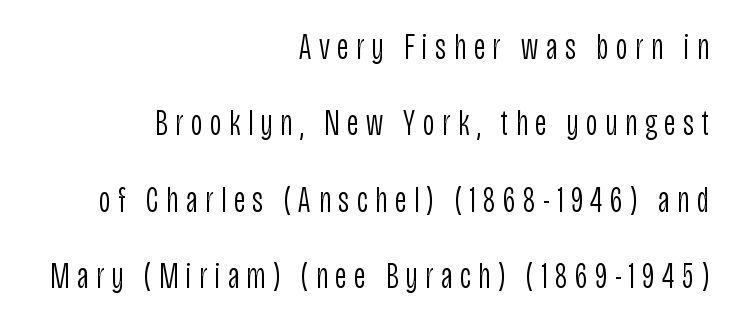
{"serif": "no", "italic": "no", "bold": "no", "weight": "light", "width": "condensed", "stroke_contrast": "low", "x_height": "large", "monospaced": "no", "underline": "no", "align": "right", "line_spacing": "loose", "line_spacing_ratio": 2.12, "letter_spacing": "wide", "letter_spacing_em": 0.21, "glyph_px": 36}
